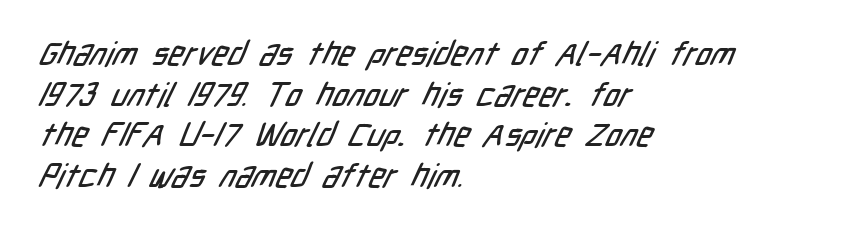
{"serif": "no", "width": "condensed", "stroke_contrast": "low", "x_height": "medium", "monospaced": "no", "underline": "no", "align": "left", "line_spacing_ratio": 1.23, "letter_spacing": "normal", "letter_spacing_em": 0.0, "glyph_px": 33}
